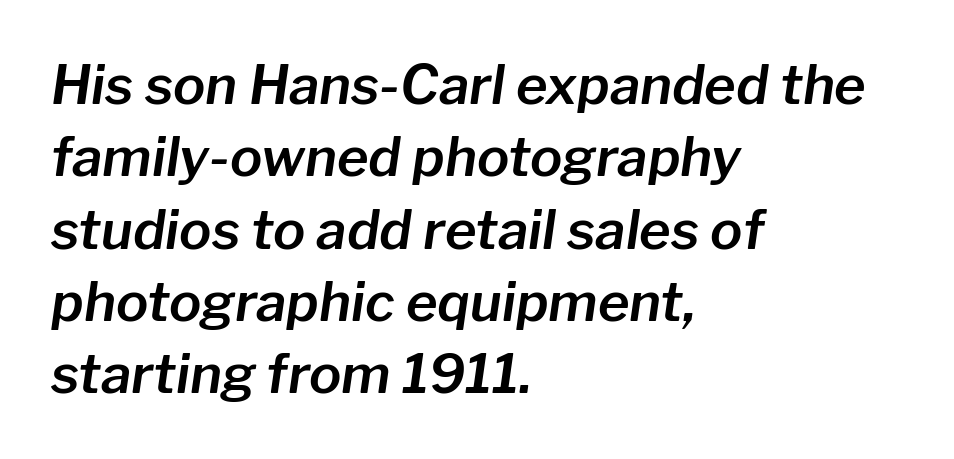
{"italic": "yes", "lean": "right", "slant_degrees": 8, "width": "normal", "stroke_contrast": "low", "x_height": "medium", "monospaced": "no", "underline": "no", "align": "left", "line_spacing": "normal", "line_spacing_ratio": 1.34, "letter_spacing": "normal", "letter_spacing_em": 0.0, "glyph_px": 54}
